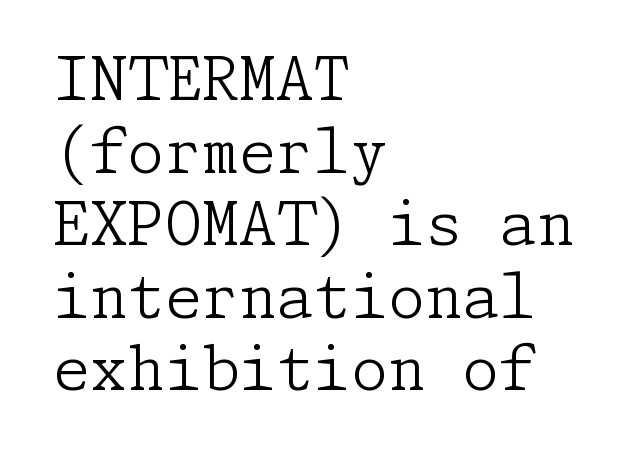
Q: Is the text bold? A: No.
Q: Is the text italic (slanted)? A: No, it is upright.
Q: Is the typeface a serif or a sans-serif typeface? A: Serif.
Q: Is the text underlined? A: No.
Q: How is the paragraph aligned? A: Left-aligned.
Q: Is the spacing between letters normal or unusually wide? A: Normal.
Q: Width (condensed, normal, or wide)? A: Normal.
Q: Stroke contrast? A: Low.
Q: x-height? A: Medium.
